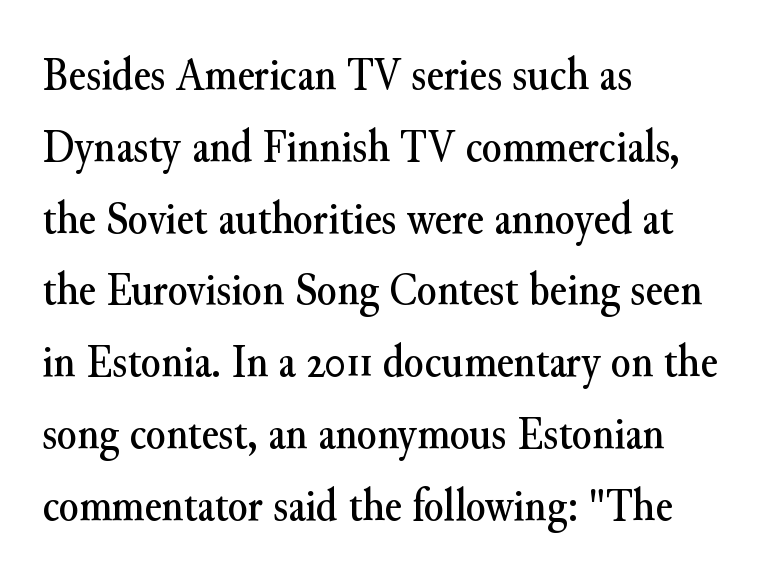
Q: Is the text italic (slanted)? A: No, it is upright.
Q: Is the typeface a serif or a sans-serif typeface? A: Serif.
Q: Is the text underlined? A: No.
Q: How is the paragraph aligned? A: Left-aligned.
Q: Is the spacing between letters normal or unusually wide? A: Normal.
Q: Is the spacing between lines tight, normal or loose? A: Normal.
Q: Width (condensed, normal, or wide)? A: Normal.
Q: Stroke contrast? A: Medium.
Q: x-height? A: Small.
Q: Monospaced? A: No.
